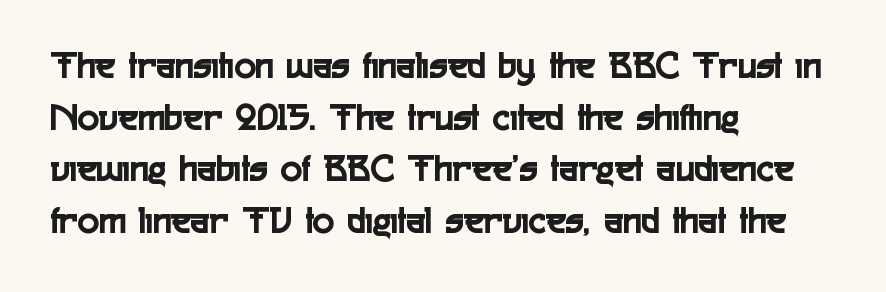
{"serif": "no", "italic": "no", "width": "condensed", "x_height": "medium", "monospaced": "no", "underline": "no", "align": "left", "line_spacing": "normal", "line_spacing_ratio": 1.29, "letter_spacing": "normal", "letter_spacing_em": 0.0, "glyph_px": 40}
